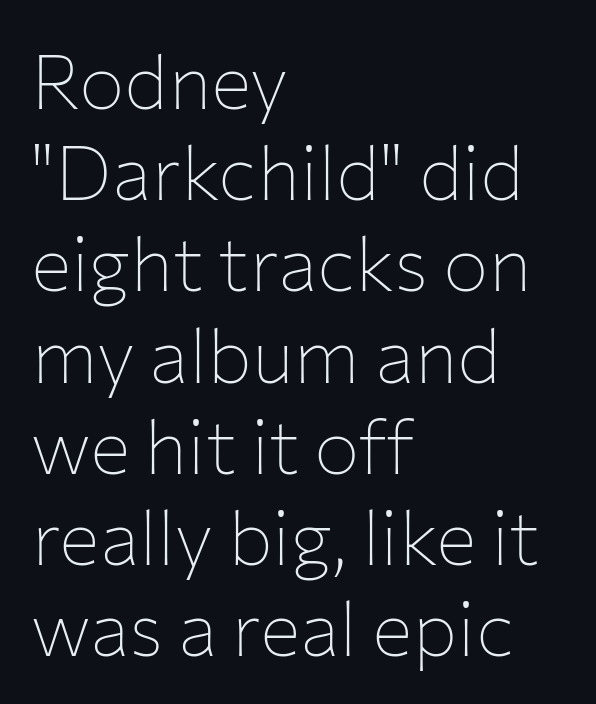
Q: Is the text bold? A: No.
Q: Is the text italic (slanted)? A: No, it is upright.
Q: Is the typeface a serif or a sans-serif typeface? A: Sans-serif.
Q: Is the text underlined? A: No.
Q: How is the paragraph aligned? A: Left-aligned.
Q: Is the spacing between letters normal or unusually wide? A: Normal.
Q: Width (condensed, normal, or wide)? A: Normal.
Q: Stroke contrast? A: Low.
Q: x-height? A: Medium.
Q: Monospaced? A: No.
